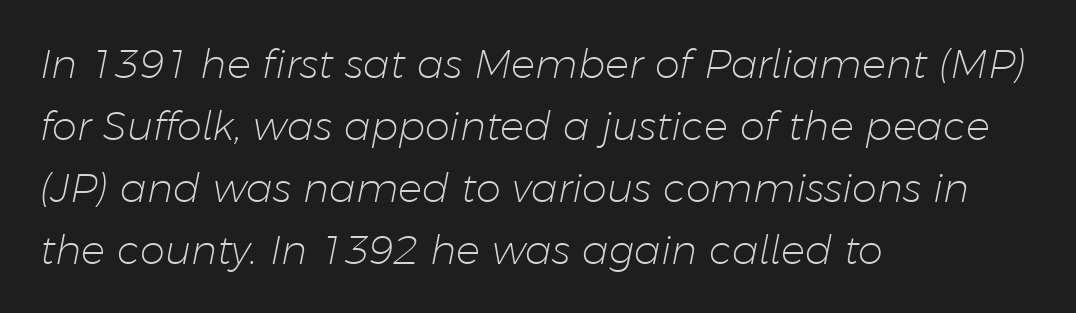
{"italic": "yes", "lean": "right", "slant_degrees": 11, "bold": "no", "weight": "light", "width": "normal", "stroke_contrast": "low", "x_height": "medium", "monospaced": "no", "underline": "no", "align": "left", "line_spacing": "normal", "line_spacing_ratio": 1.55, "letter_spacing": "normal", "letter_spacing_em": 0.0, "glyph_px": 40}
